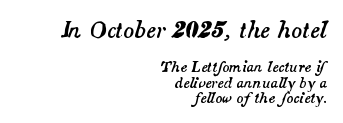
{"italic": "yes", "lean": "right", "slant_degrees": 14, "underline": "no", "align": "right", "line_spacing": "tight", "line_spacing_ratio": 1.11, "letter_spacing": "normal", "letter_spacing_em": 0.0, "larger_block": "first", "size_ratio": 1.57, "glyph_px": 22}
